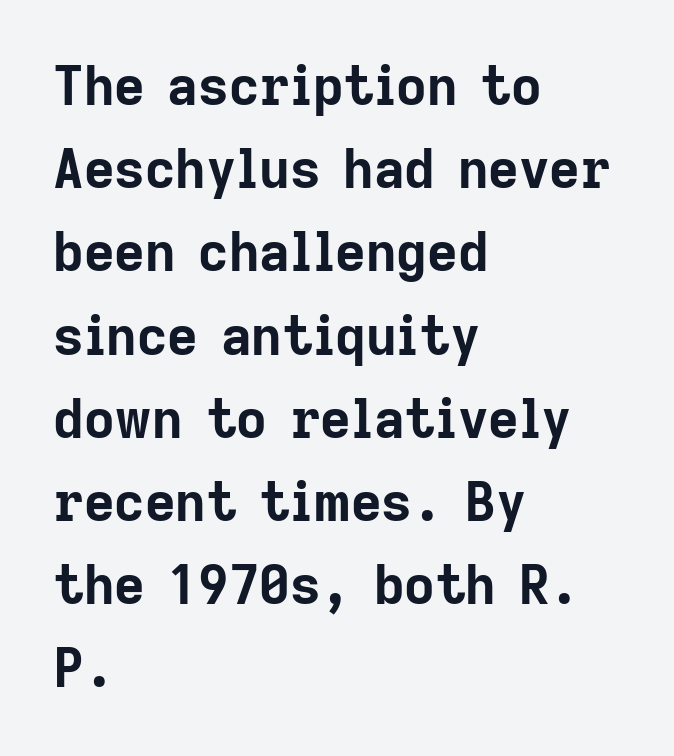
The image shows 53 px bold sans-serif type, upright; set left-aligned, normal line spacing (1.57x), normal letter spacing, not underlined; low stroke contrast and a medium x-height.
